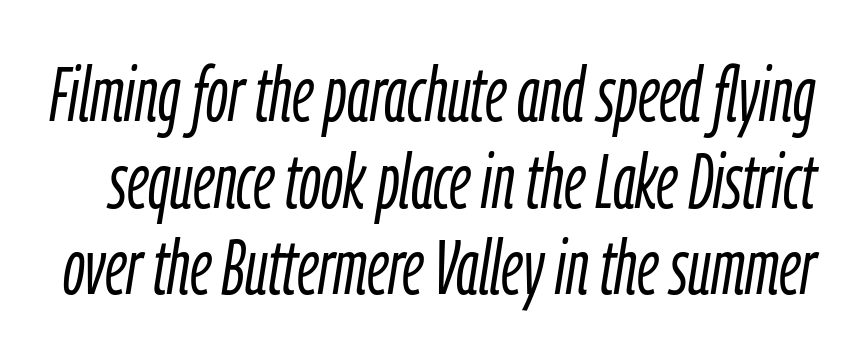
Proportional: the letters do not fall into vertical columns. Between one letter and the next there's only the usual sliver of space. Has an underline been added? It has not. Weight: in the light-to-regular range.
